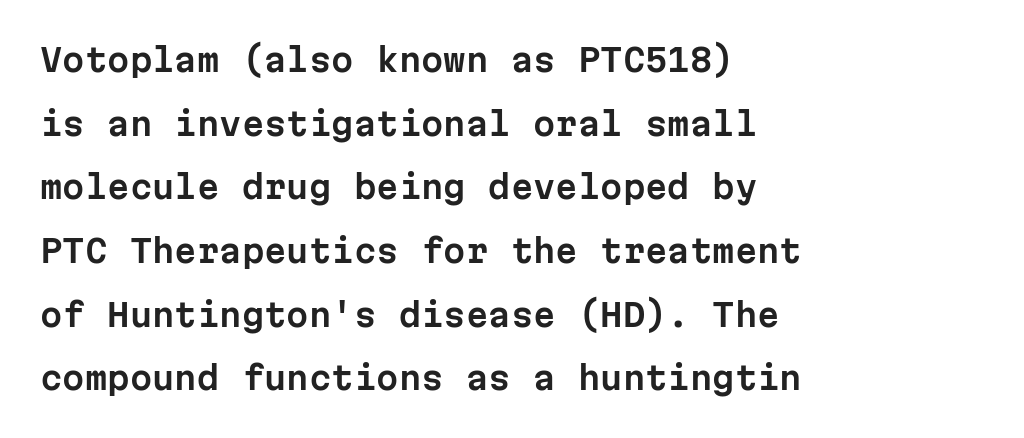
Q: Is the text italic (slanted)? A: No, it is upright.
Q: Is the typeface a serif or a sans-serif typeface? A: Sans-serif.
Q: Is the text underlined? A: No.
Q: How is the paragraph aligned? A: Left-aligned.
Q: Is the spacing between letters normal or unusually wide? A: Normal.
Q: Is the spacing between lines tight, normal or loose? A: Loose.
Q: Width (condensed, normal, or wide)? A: Normal.
Q: Stroke contrast? A: Low.
Q: x-height? A: Medium.
Q: Monospaced? A: Yes.
